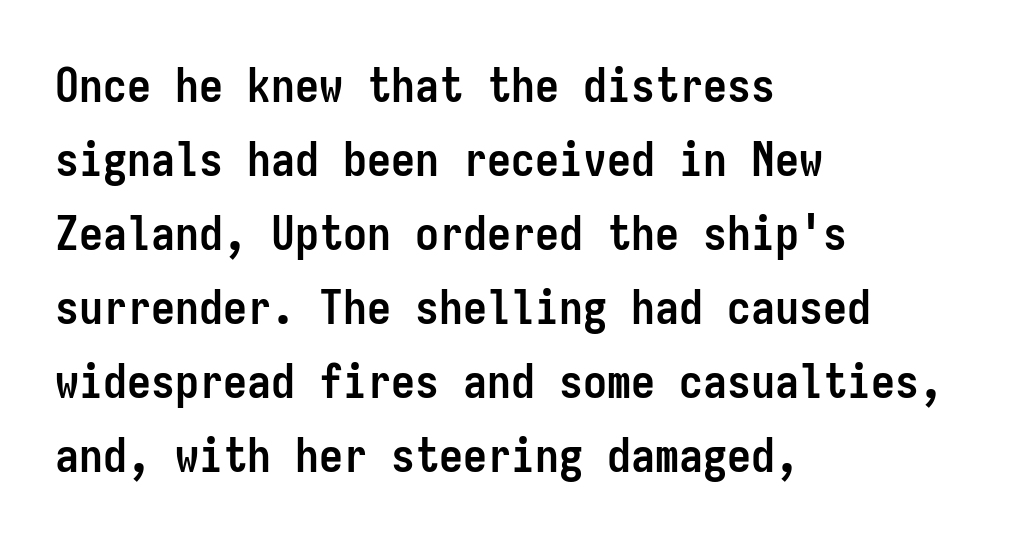
The rendering anchors every line to the left-hand side. Anything drawn beneath the words? Only blank space. Upright lettering throughout. As a designer I'd log this as weight 700, bold. Unlike a traditional serif, this face leaves its strokes unadorned. Nothing unusual about the tracking: characters are spaced as the font intends.
